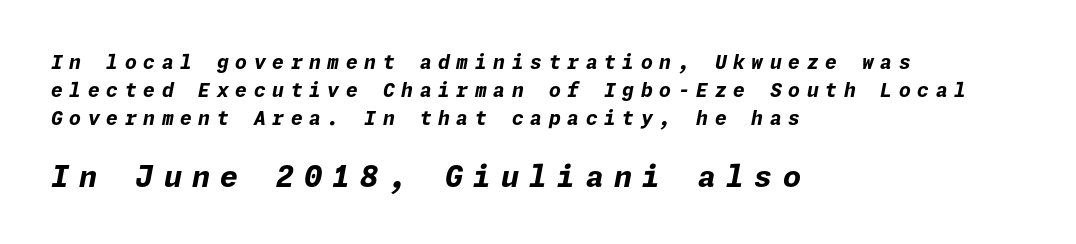
The image shows 29 px bold type, italic (leaning right); set left-aligned, normal line spacing (1.48x), unusually wide letter spacing (+0.35 em), not underlined; the second (bottom) block is 1.53x larger; low stroke contrast and a medium x-height.
